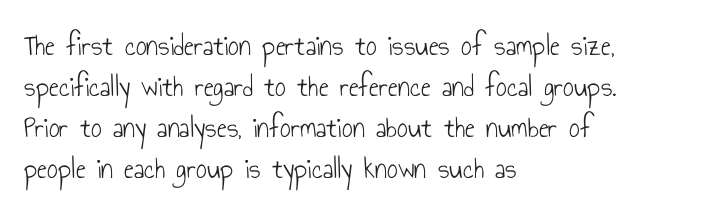
{"serif": "no", "italic": "no", "bold": "no", "weight": "light", "width": "condensed", "stroke_contrast": "low", "x_height": "small", "monospaced": "no", "underline": "no", "align": "left", "line_spacing": "normal", "line_spacing_ratio": 1.37, "letter_spacing": "normal", "letter_spacing_em": 0.0, "glyph_px": 30}
